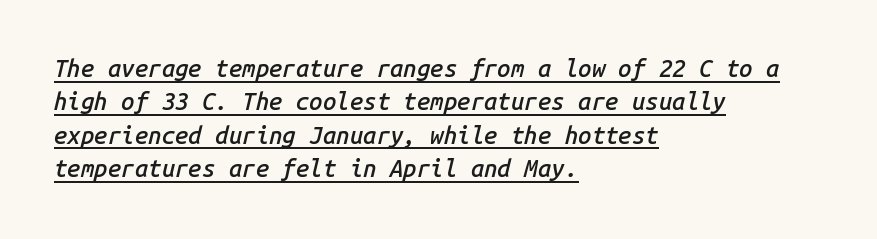
Q: Is the text bold? A: Semi-bold.
Q: Is the text italic (slanted)? A: Yes, it leans right by about 14 degrees.
Q: Is the text underlined? A: Yes.
Q: How is the paragraph aligned? A: Left-aligned.
Q: Is the spacing between letters normal or unusually wide? A: Normal.
Q: Is the spacing between lines tight, normal or loose? A: Normal.
